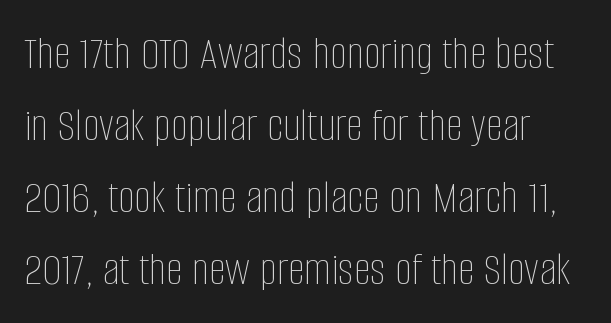
Evenly set lines give the paragraph a standard silhouette. The passage shown is not underscored anywhere. The characters are drawn with everyday or finer stroke widths. This sample uses plain, unmodified letter spacing.
